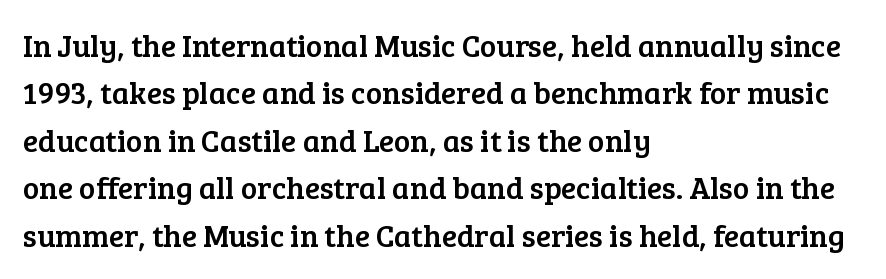
The image shows 31 px serif type, upright; set left-aligned, normal line spacing (1.53x), normal letter spacing, not underlined; low stroke contrast and a medium x-height.
